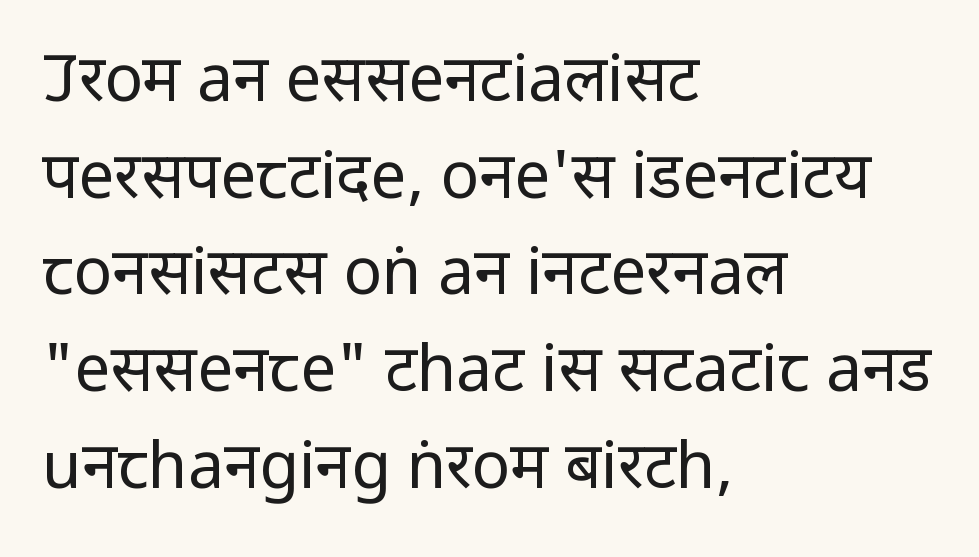
{"serif": "no", "italic": "no", "bold": "no", "weight": "regular", "width": "condensed", "stroke_contrast": "low", "x_height": "large", "monospaced": "no", "underline": "no", "align": "left", "line_spacing": "normal", "line_spacing_ratio": 1.51, "letter_spacing": "normal", "letter_spacing_em": 0.0, "glyph_px": 64}
